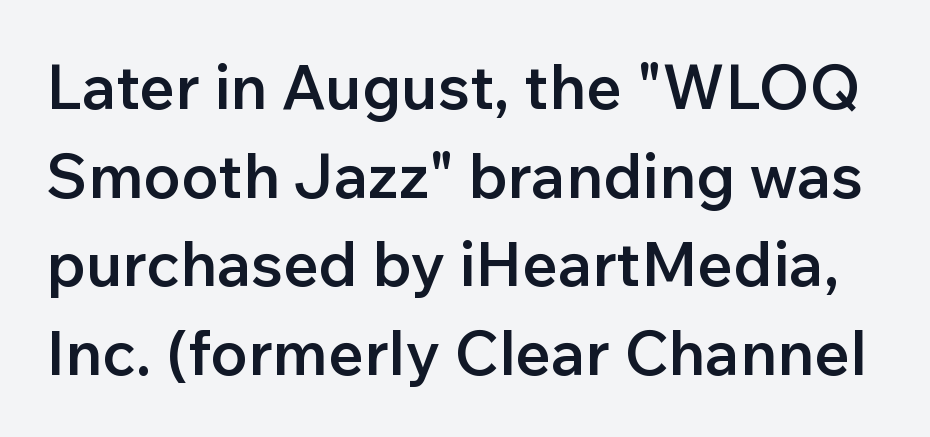
The font is running at a semibold setting, under full bold. The rendering uses natural spacing where letterforms have individual widths. Note: no serifs on the glyphs. Lines of text with bare space underneath. How would I describe the line gaps? Plain and ordinary. Spacing between characters is what you'd get straight out of the box.
